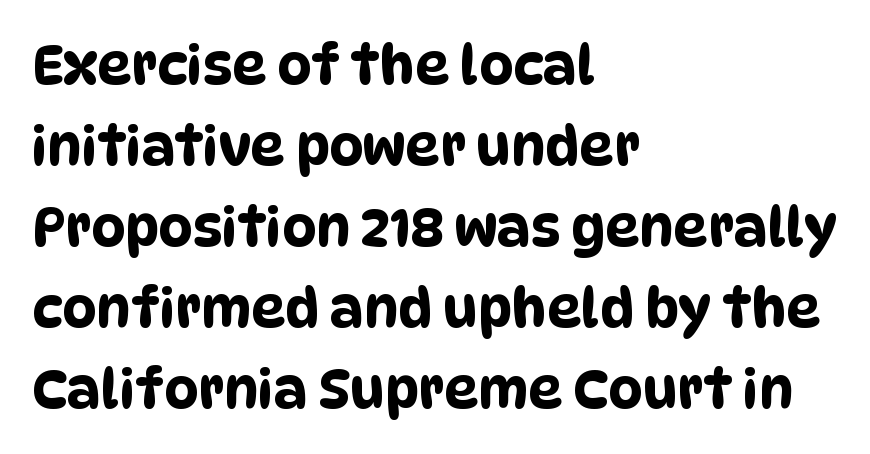
The glyphs in this specimen are sans serif. The line-height multiplier appears to be the usual default. Visually the block forms a straight wall on the left and a jagged coastline on the right. The horizontal fit of the characters is conventional and even. The area under the type is left untouched.
